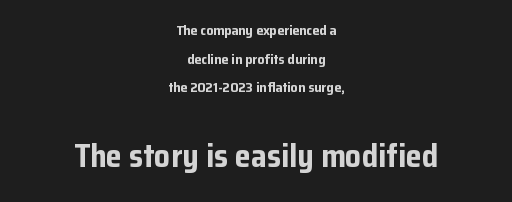
{"serif": "no", "italic": "no", "bold": "yes", "weight": "bold", "width": "normal", "stroke_contrast": "low", "x_height": "medium", "monospaced": "no", "underline": "no", "align": "center", "line_spacing": "loose", "line_spacing_ratio": 2.04, "letter_spacing": "normal", "letter_spacing_em": 0.0, "larger_block": "second", "size_ratio": 2.29, "glyph_px": 32}
